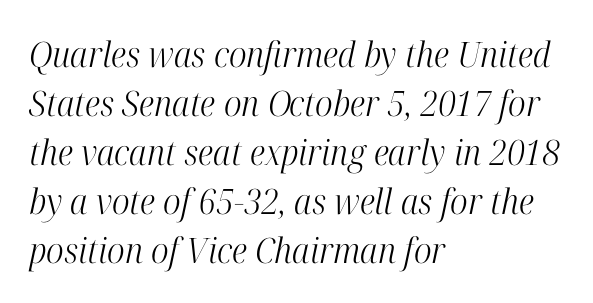
{"serif": "yes", "italic": "yes", "lean": "right", "slant_degrees": 12, "bold": "no", "weight": "light", "width": "condensed", "stroke_contrast": "high", "x_height": "medium", "monospaced": "no", "underline": "no", "align": "left", "line_spacing": "normal", "line_spacing_ratio": 1.4, "letter_spacing": "normal", "letter_spacing_em": 0.0, "glyph_px": 35}
